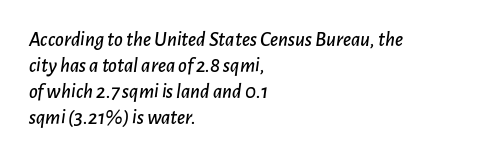
Q: Is the text italic (slanted)? A: Yes, it leans right by about 7 degrees.
Q: Is the text underlined? A: No.
Q: How is the paragraph aligned? A: Left-aligned.
Q: Is the spacing between letters normal or unusually wide? A: Normal.
